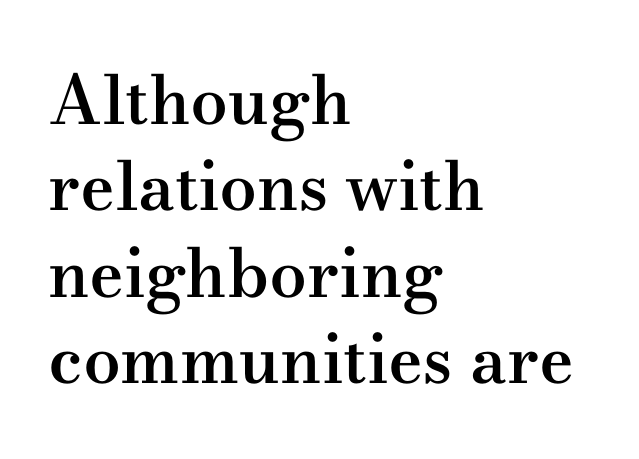
The image shows 67 px semibold, wide serif type, upright; set left-aligned, normal line spacing (1.29x), normal letter spacing, not underlined; medium stroke contrast and a small x-height.
